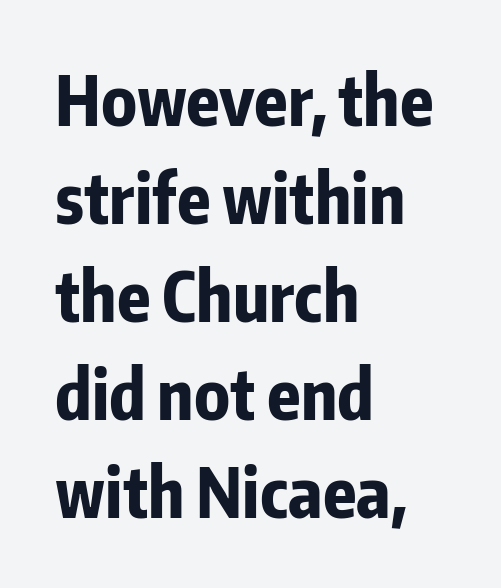
The image shows 68 px bold, condensed sans-serif type, upright; set left-aligned, normal line spacing (1.44x), normal letter spacing, not underlined; low stroke contrast and a medium x-height.
